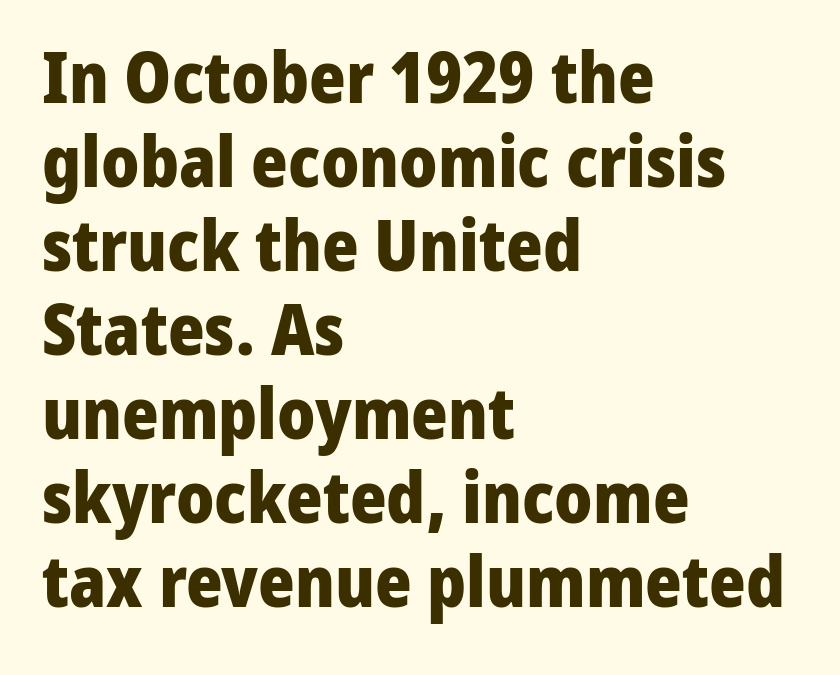
Is the type bold? Yes — the strokes are clearly thick and heavy. Teacher's note: observe the even left margin — that is flush-left alignment. Regarding serifs, this sample does without them. Designer's note — italics off, roman on. No extra tracking has been applied to these lines.
